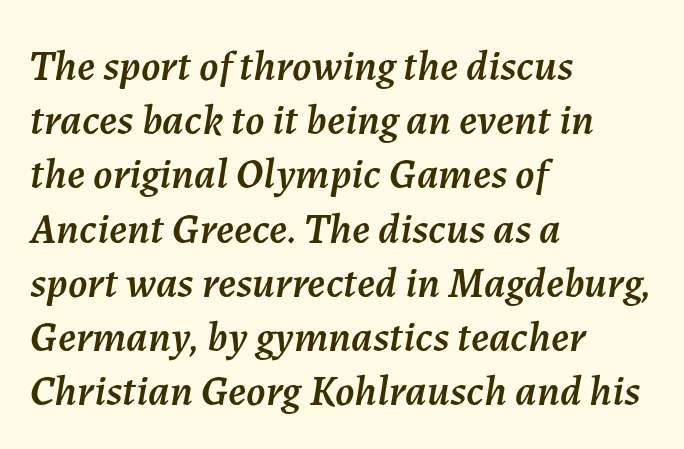
Q: Is the text italic (slanted)? A: Yes, it leans right by about 7 degrees.
Q: Is the text underlined? A: No.
Q: How is the paragraph aligned? A: Left-aligned.
Q: Is the spacing between letters normal or unusually wide? A: Normal.
Q: Is the spacing between lines tight, normal or loose? A: Normal.
Q: Width (condensed, normal, or wide)? A: Normal.
Q: Stroke contrast? A: Medium.
Q: x-height? A: Medium.
Q: Monospaced? A: No.
